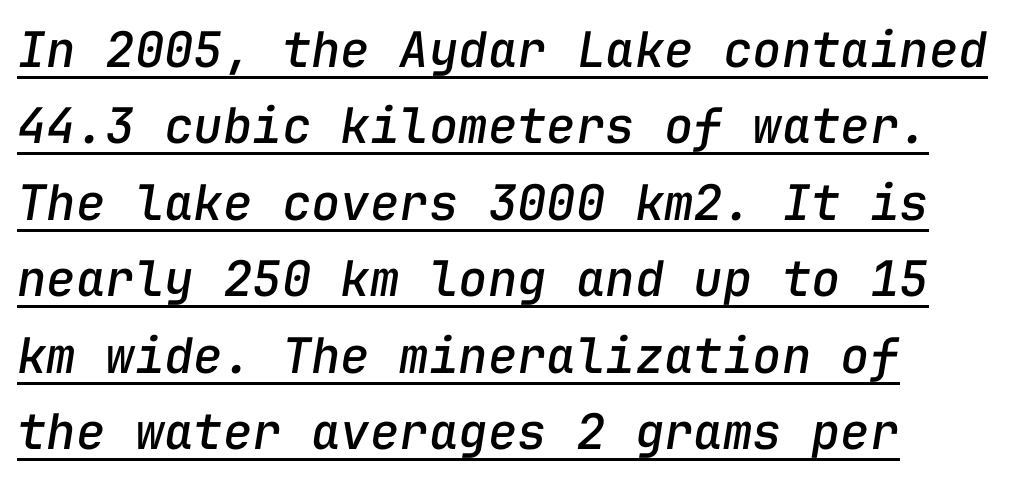
{"italic": "yes", "lean": "right", "slant_degrees": 9, "width": "normal", "stroke_contrast": "low", "x_height": "medium", "monospaced": "yes", "underline": "yes", "align": "left", "line_spacing": "normal", "line_spacing_ratio": 1.56, "letter_spacing": "normal", "letter_spacing_em": 0.0, "glyph_px": 49}
